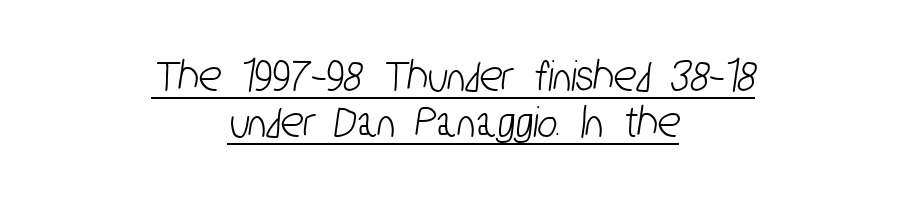
What's the leading like? Squeezed, with rows nearly overlapping. Honestly, the underline is the first thing you notice here. Do the characters align in a grid? No, the font is proportional. There is no visible air inserted between adjacent glyphs. The text block is weighted toward neither margin, spreading evenly from the middle. No feet cap the strokes, marking this as sans-serif type.
